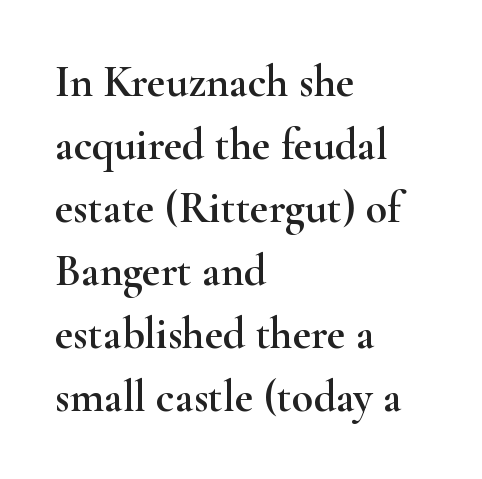
Q: Is the text italic (slanted)? A: No, it is upright.
Q: Is the typeface a serif or a sans-serif typeface? A: Serif.
Q: Is the text underlined? A: No.
Q: How is the paragraph aligned? A: Left-aligned.
Q: Is the spacing between letters normal or unusually wide? A: Normal.
Q: Is the spacing between lines tight, normal or loose? A: Normal.
Q: Width (condensed, normal, or wide)? A: Wide.
Q: Stroke contrast? A: High.
Q: x-height? A: Small.
Q: Monospaced? A: No.
